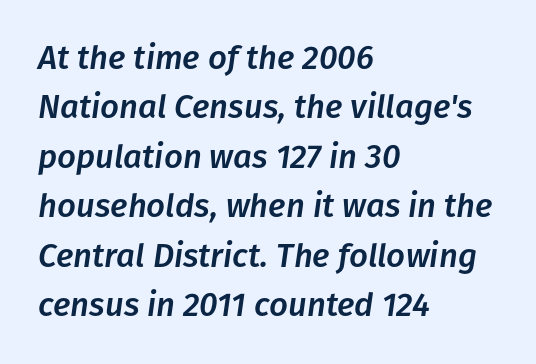
The image shows 33 px text type, italic (leaning right); set left-aligned, normal line spacing (1.5x), normal letter spacing, not underlined; low stroke contrast and a medium x-height.
